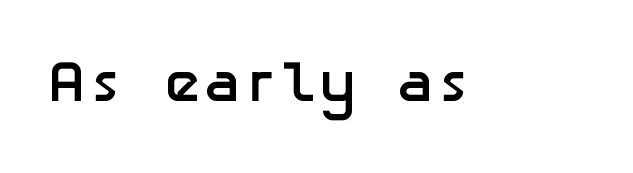
Rule under the text: the space is simply empty. Heavy-handed strokes throughout: this text is bold. Does extra space separate the letters? No, they use regular spacing. The designer went with a sans here, leaving each stem footless.
